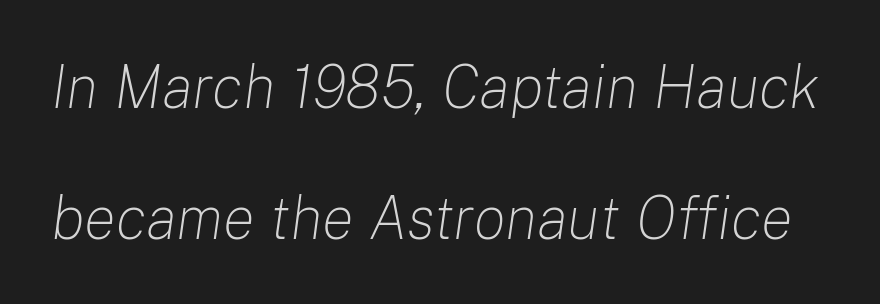
Q: Is the text bold? A: No.
Q: Is the text italic (slanted)? A: Yes, it leans right by about 8 degrees.
Q: Is the text underlined? A: No.
Q: Is the spacing between letters normal or unusually wide? A: Normal.
Q: Is the spacing between lines tight, normal or loose? A: Loose.
Q: Width (condensed, normal, or wide)? A: Normal.
Q: Stroke contrast? A: Low.
Q: x-height? A: Medium.
Q: Monospaced? A: No.
